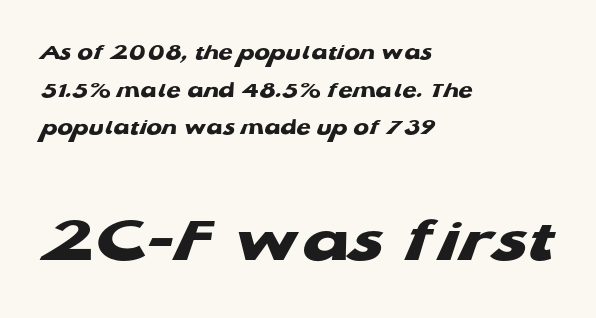
The image shows 68 px heavy, wide sans-serif type; set left-aligned, normal line spacing (1.64x), normal letter spacing, not underlined; the second (bottom) block is 2.96x larger; low stroke contrast and a medium x-height.
